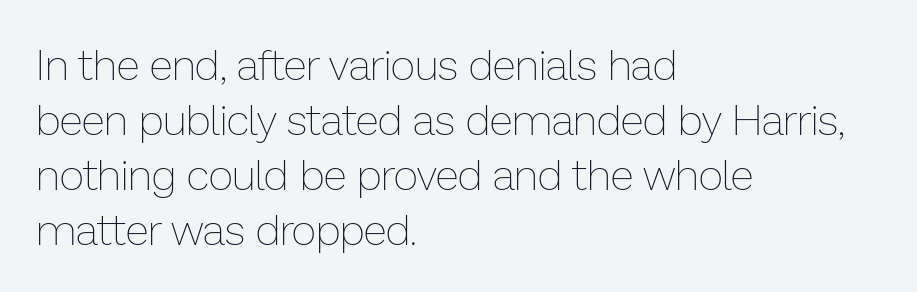
The image shows 43 px thin type, upright; set left-aligned, normal line spacing (1.28x), normal letter spacing, not underlined; low stroke contrast and a medium x-height.
